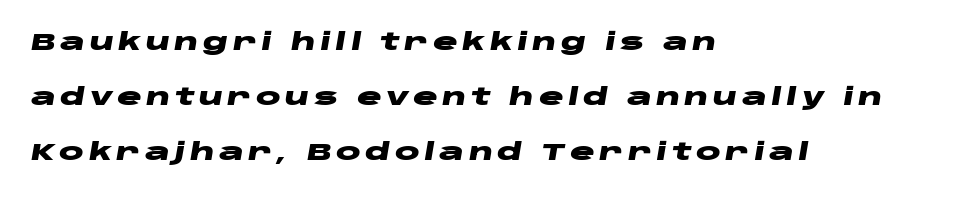
Q: Is the text bold? A: Yes.
Q: Is the text italic (slanted)? A: Yes, it leans right by about 10 degrees.
Q: Is the text underlined? A: No.
Q: How is the paragraph aligned? A: Left-aligned.
Q: Is the spacing between lines tight, normal or loose? A: Loose.
